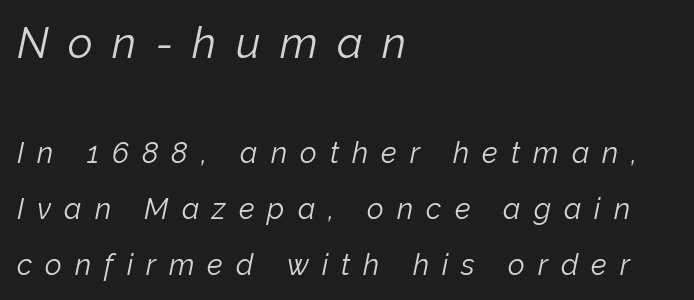
Q: Is the text bold? A: No.
Q: Is the text italic (slanted)? A: Yes, it leans right by about 12 degrees.
Q: Is the text underlined? A: No.
Q: How is the paragraph aligned? A: Left-aligned.
Q: Is the spacing between letters normal or unusually wide? A: Unusually wide.
Q: Is the spacing between lines tight, normal or loose? A: Loose.
Q: Which block of text is set in a larger size, the first (top) or the second (bottom)? A: The first (top) one.
Q: Width (condensed, normal, or wide)? A: Normal.
Q: Stroke contrast? A: Low.
Q: x-height? A: Medium.
Q: Monospaced? A: No.
